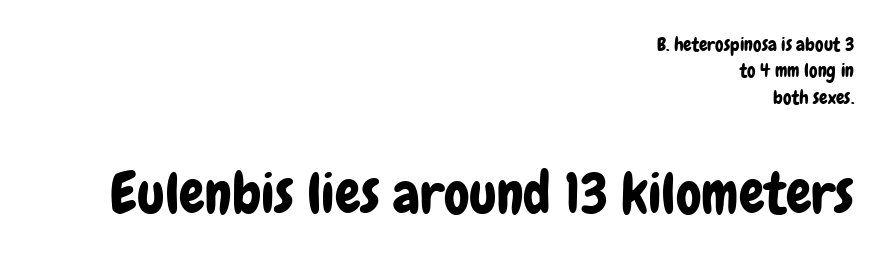
The image shows 57 px condensed sans-serif type, upright; set right-aligned, normal line spacing (1.39x), normal letter spacing, not underlined; the second (bottom) block is 3.0x larger; low stroke contrast and a medium x-height.
